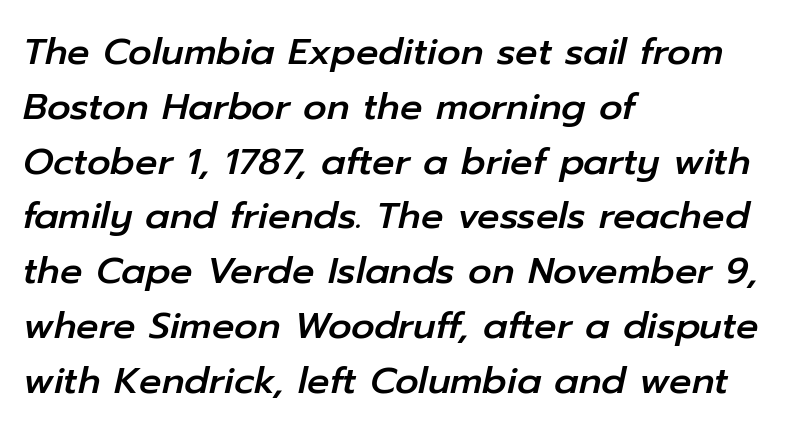
Q: Is the text italic (slanted)? A: Yes, it leans right by about 12 degrees.
Q: Is the text underlined? A: No.
Q: How is the paragraph aligned? A: Left-aligned.
Q: Is the spacing between letters normal or unusually wide? A: Normal.
Q: Is the spacing between lines tight, normal or loose? A: Normal.
Q: Width (condensed, normal, or wide)? A: Normal.
Q: Stroke contrast? A: Low.
Q: x-height? A: Medium.
Q: Monospaced? A: No.
